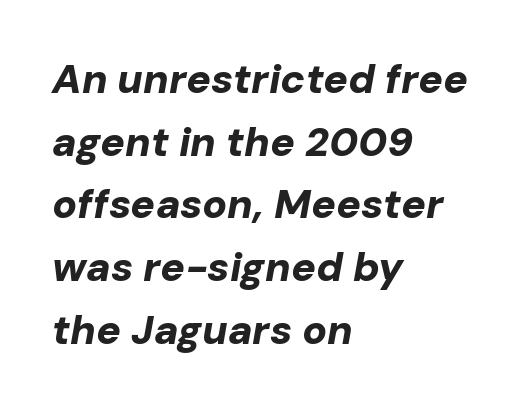
{"italic": "yes", "lean": "right", "slant_degrees": 10, "bold": "yes", "weight": "bold", "width": "normal", "stroke_contrast": "low", "x_height": "medium", "monospaced": "no", "underline": "no", "align": "left", "line_spacing": "normal", "line_spacing_ratio": 1.53, "letter_spacing": "normal", "letter_spacing_em": 0.0, "glyph_px": 41}
